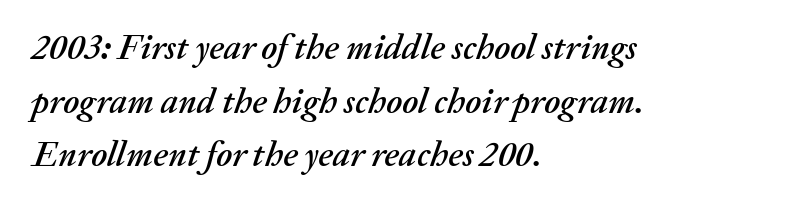
Q: Is the text italic (slanted)? A: Yes, it leans right by about 20 degrees.
Q: Is the text underlined? A: No.
Q: How is the paragraph aligned? A: Left-aligned.
Q: Is the spacing between letters normal or unusually wide? A: Normal.
Q: Is the spacing between lines tight, normal or loose? A: Normal.
Q: Width (condensed, normal, or wide)? A: Normal.
Q: Stroke contrast? A: Medium.
Q: x-height? A: Medium.
Q: Monospaced? A: No.
